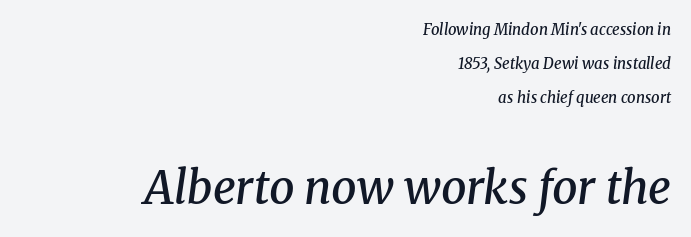
{"serif": "yes", "italic": "yes", "lean": "right", "slant_degrees": 8, "bold": "semi", "weight": "semibold", "width": "normal", "stroke_contrast": "medium", "x_height": "medium", "monospaced": "no", "underline": "no", "align": "right", "line_spacing": "loose", "line_spacing_ratio": 2.28, "letter_spacing": "normal", "letter_spacing_em": 0.0, "larger_block": "second", "size_ratio": 3.0, "glyph_px": 45}
